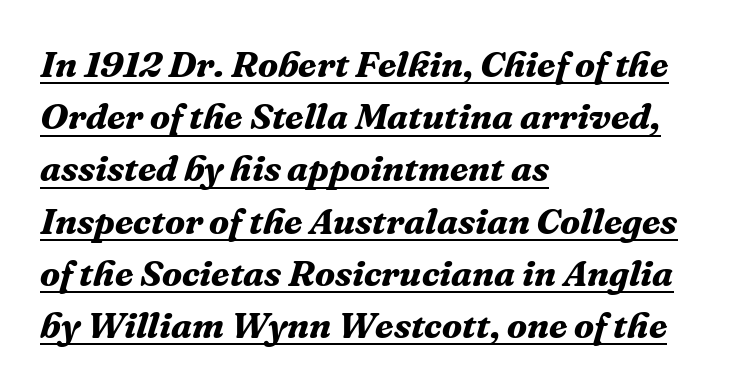
The image shows 37 px bold serif type, italic (leaning right); set left-aligned, normal line spacing (1.41x), normal letter spacing, underlined; medium stroke contrast and a medium x-height.
